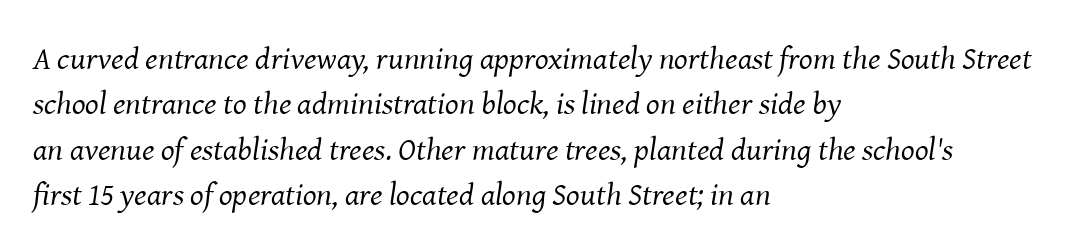
{"serif": "yes", "italic": "yes", "lean": "right", "slant_degrees": 8, "bold": "no", "weight": "regular", "width": "normal", "stroke_contrast": "medium", "x_height": "medium", "monospaced": "no", "underline": "no", "align": "left", "line_spacing": "normal", "line_spacing_ratio": 1.42, "letter_spacing": "normal", "letter_spacing_em": 0.0, "glyph_px": 32}
